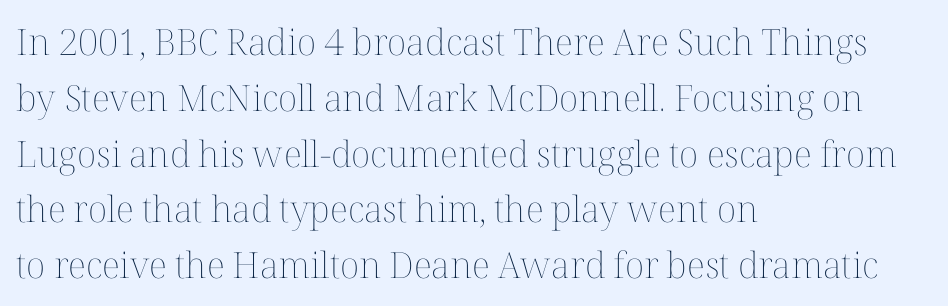
Rule under the text: the space is simply empty. All the whitespace from short lines collects on the right. Proportional: the letters do not fall into vertical columns. The gaps between neighbouring characters are ordinary and unremarkable. The font is comparable to plain body text, perhaps lighter. If you drew a line through each stem, it would be perfectly vertical.
